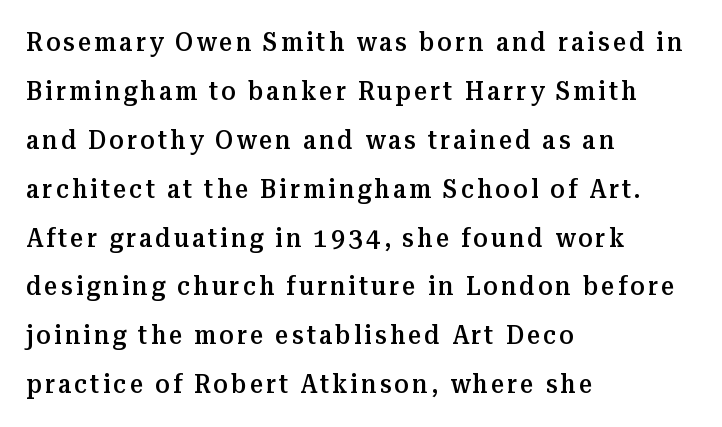
The image shows 26 px text type, upright; set left-aligned, line spacing 1.88x, not underlined.
